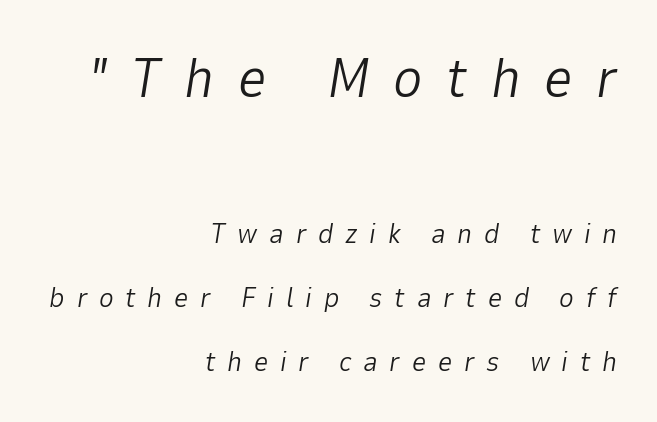
{"italic": "yes", "lean": "right", "slant_degrees": 9, "bold": "no", "weight": "light", "width": "normal", "stroke_contrast": "low", "x_height": "medium", "monospaced": "no", "underline": "no", "align": "right", "line_spacing": "loose", "line_spacing_ratio": 2.3, "letter_spacing": "wide", "letter_spacing_em": 0.42, "larger_block": "first", "size_ratio": 2.0, "glyph_px": 56}
